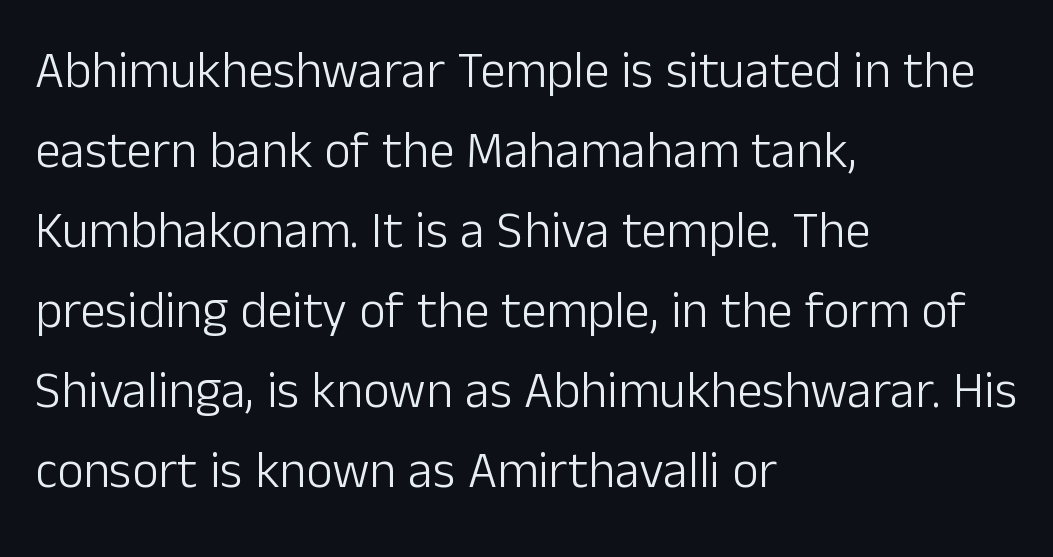
Q: Is the text bold? A: No.
Q: Is the text italic (slanted)? A: No, it is upright.
Q: Is the typeface a serif or a sans-serif typeface? A: Sans-serif.
Q: Is the text underlined? A: No.
Q: How is the paragraph aligned? A: Left-aligned.
Q: Is the spacing between letters normal or unusually wide? A: Normal.
Q: Is the spacing between lines tight, normal or loose? A: Normal.
Q: Width (condensed, normal, or wide)? A: Normal.
Q: Stroke contrast? A: Low.
Q: x-height? A: Medium.
Q: Monospaced? A: No.
